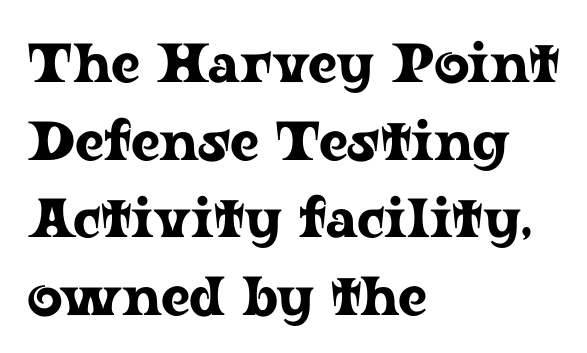
{"serif": "yes", "italic": "no", "width": "wide", "stroke_contrast": "low", "x_height": "medium", "monospaced": "no", "underline": "no", "align": "left", "line_spacing": "normal", "line_spacing_ratio": 1.41, "letter_spacing": "normal", "letter_spacing_em": 0.0, "glyph_px": 55}
